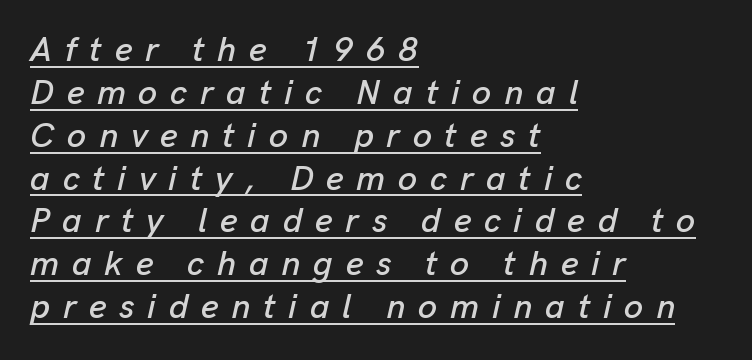
Each new line begins a customary step beneath the previous one. Italic? Definitely — the glyphs are oblique. How are the letters spaced? Widely, with obvious added tracking. This rendering uses left alignment, leaving the right contour irregular.
